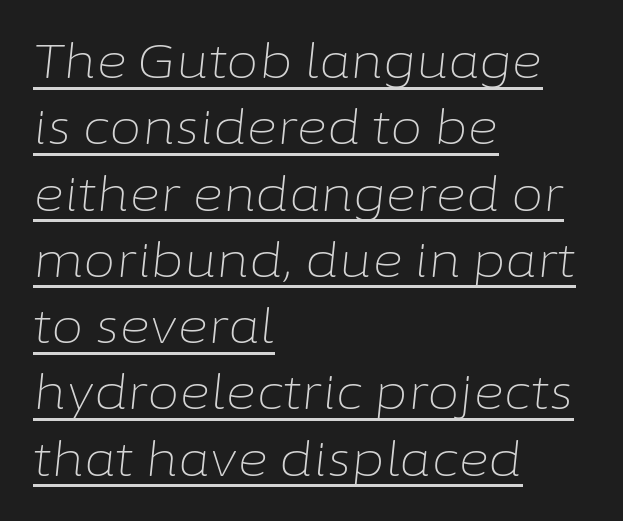
Q: Is the text bold? A: No.
Q: Is the text italic (slanted)? A: Yes, it leans right by about 6 degrees.
Q: Is the text underlined? A: Yes.
Q: How is the paragraph aligned? A: Left-aligned.
Q: Is the spacing between letters normal or unusually wide? A: Normal.
Q: Is the spacing between lines tight, normal or loose? A: Normal.
Q: Width (condensed, normal, or wide)? A: Normal.
Q: Stroke contrast? A: Low.
Q: x-height? A: Medium.
Q: Monospaced? A: No.
